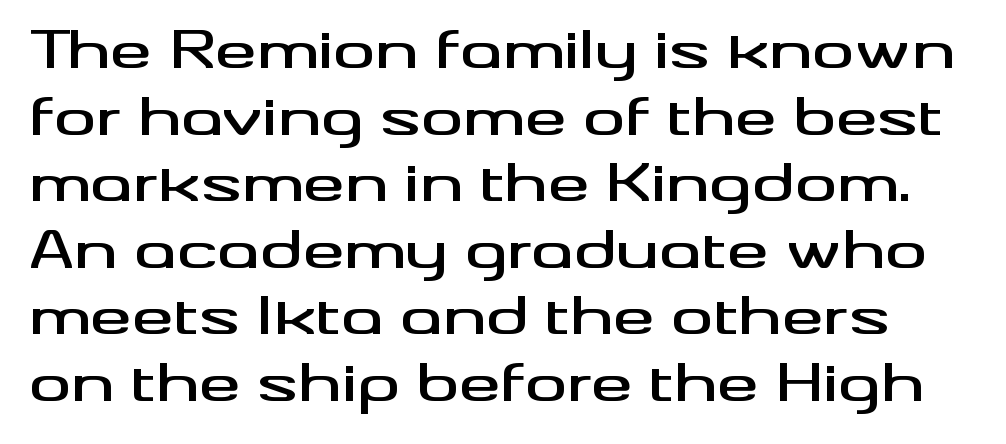
Every character sits straight up, as roman type does. This rendering employs a face without finishing strokes, i.e., a sans-serif. The passage shown is typed in a proportional face where columns would drift. The rendering keeps characters at their native spacing. A bare baseline throughout the passage. Each new line begins a customary step beneath the previous one.
